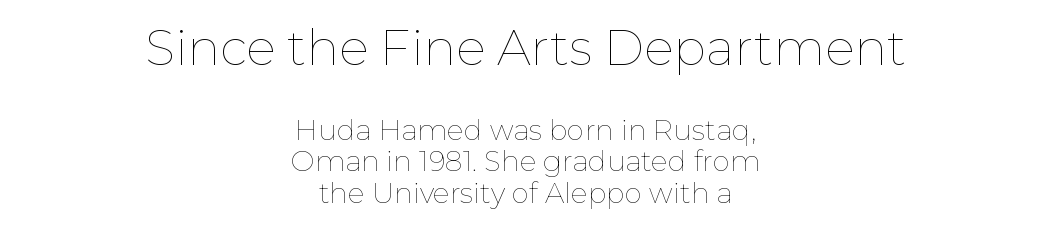
The typeface has the unassuming heft of standard copy or less. The typesetter chose a symmetrical, centered arrangement here. Character widths vary here, with narrow letters taking less room than wide ones. These lines keep a tight, regular rhythm from letter to letter. Every stem runs plumb, perpendicular to the baseline. Size hierarchy here favors the leading block over the trailing one.
